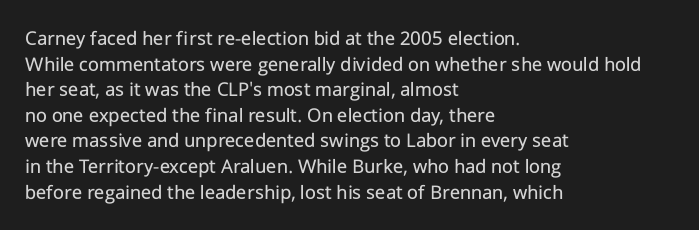
Q: Is the text bold? A: No.
Q: Is the text italic (slanted)? A: No, it is upright.
Q: Is the text underlined? A: No.
Q: How is the paragraph aligned? A: Left-aligned.
Q: Is the spacing between letters normal or unusually wide? A: Normal.
